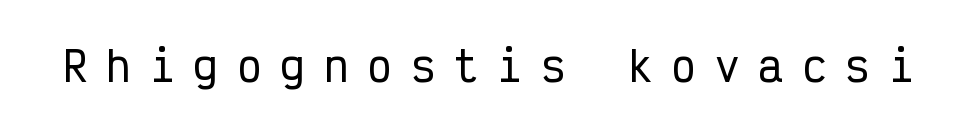
{"serif": "no", "italic": "no", "width": "condensed", "stroke_contrast": "low", "x_height": "medium", "monospaced": "yes", "underline": "no", "letter_spacing": "wide", "letter_spacing_em": 0.46, "glyph_px": 41}
